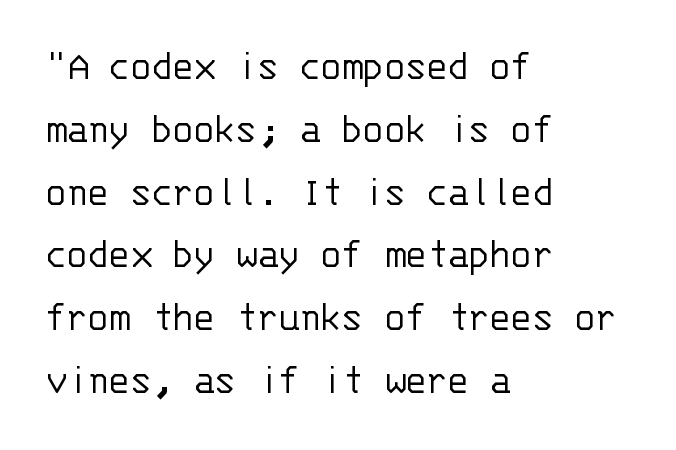
{"serif": "no", "italic": "no", "bold": "no", "weight": "light", "width": "normal", "stroke_contrast": "low", "x_height": "large", "monospaced": "yes", "underline": "no", "align": "left", "line_spacing": "normal", "line_spacing_ratio": 1.46, "letter_spacing": "normal", "letter_spacing_em": 0.0, "glyph_px": 43}
